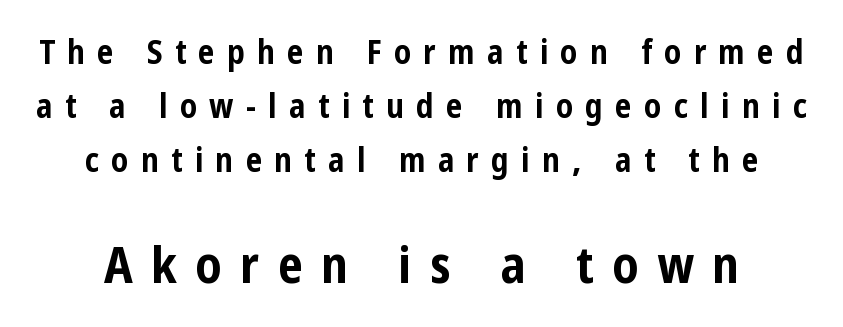
Only glyphs here, with clear space below each row. The horizontal fit of the characters is loose and conspicuously gappy. Rows of type keep a routine distance in the vertical direction. In terms of posture, this sample is upright.
